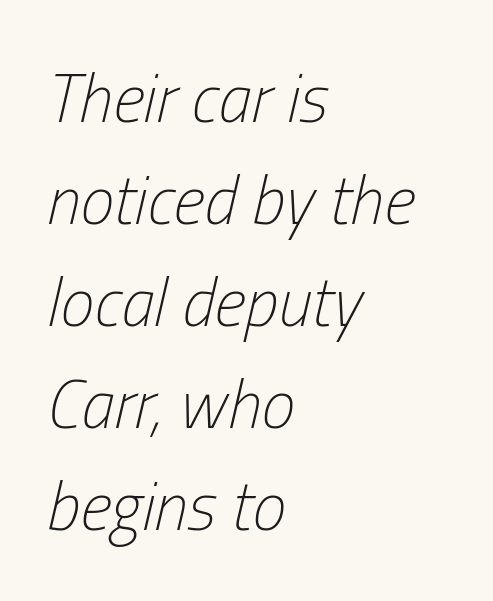
Q: Is the text bold? A: No.
Q: Is the text italic (slanted)? A: Yes, it leans right by about 13 degrees.
Q: Is the text underlined? A: No.
Q: How is the paragraph aligned? A: Left-aligned.
Q: Is the spacing between letters normal or unusually wide? A: Normal.
Q: Is the spacing between lines tight, normal or loose? A: Normal.
Q: Width (condensed, normal, or wide)? A: Condensed.
Q: Stroke contrast? A: Low.
Q: x-height? A: Medium.
Q: Monospaced? A: No.
